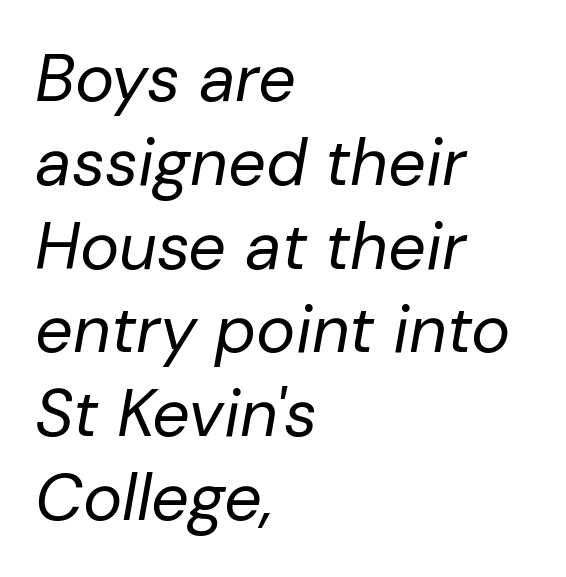
The image shows 66 px regular-weight type, italic (leaning right); set left-aligned, normal line spacing (1.27x), normal letter spacing, not underlined; low stroke contrast and a medium x-height.
